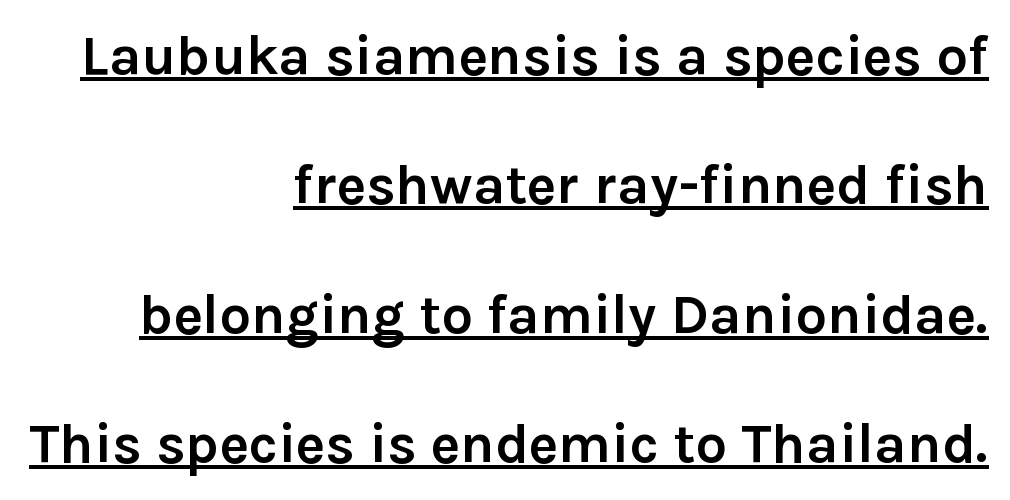
The image shows 56 px semibold sans-serif type, upright; set right-aligned, loose line spacing (2.31x), normal letter spacing, underlined; a medium x-height.
